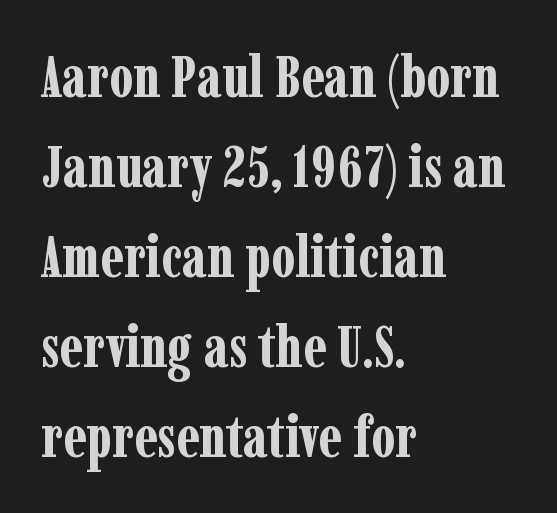
What stands out about the letter spacing? Nothing — it is the standard amount. This sample keeps an unexceptional amount of space between lines. Lines of text with bare space underneath. Its strokes are broad and dark, the hallmark of bold type.
